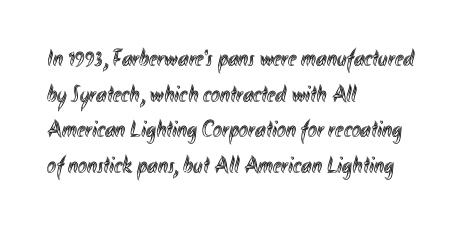
The image shows 24 px text type; set left-aligned, normal line spacing (1.48x), normal letter spacing, not underlined.
